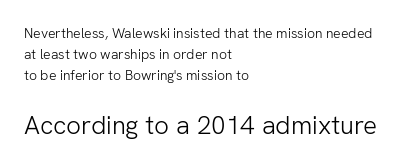
The image shows 26 px text type, upright; set left-aligned, normal line spacing (1.5x), normal letter spacing, not underlined; the second (bottom) block is 1.86x larger.
